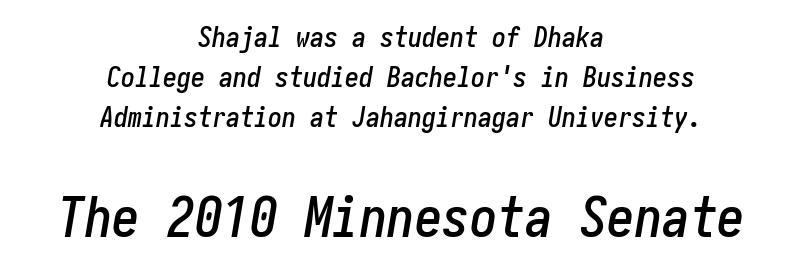
The image shows 55 px condensed type, italic (leaning right); set centered, normal line spacing (1.43x), normal letter spacing, not underlined; the second (bottom) block is 1.96x larger; low stroke contrast and a medium x-height.
